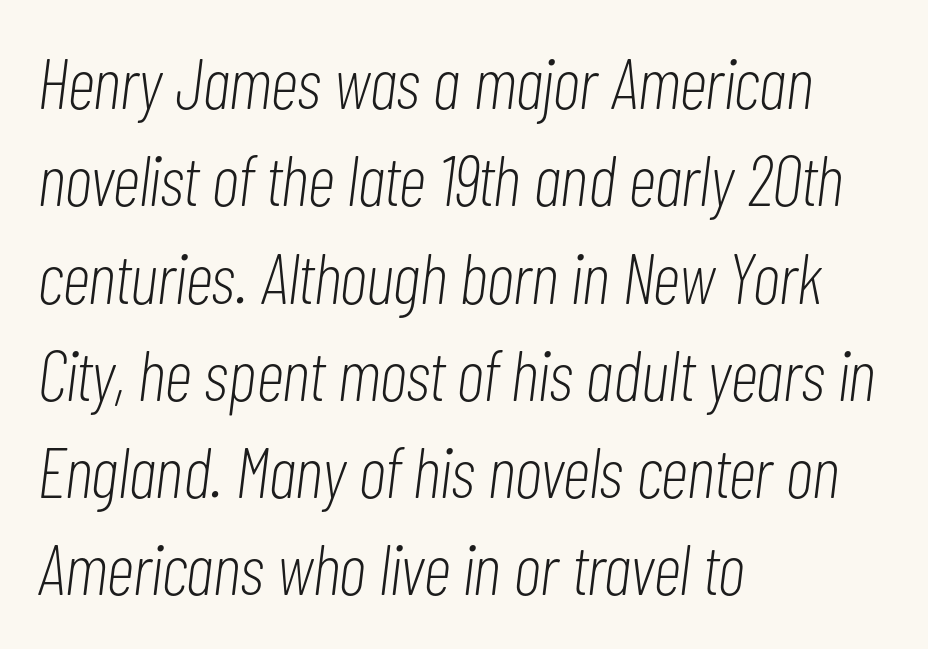
Q: Is the text bold? A: No.
Q: Is the text italic (slanted)? A: Yes, it leans right by about 7 degrees.
Q: Is the text underlined? A: No.
Q: How is the paragraph aligned? A: Left-aligned.
Q: Is the spacing between letters normal or unusually wide? A: Normal.
Q: Is the spacing between lines tight, normal or loose? A: Normal.
Q: Width (condensed, normal, or wide)? A: Condensed.
Q: Stroke contrast? A: Low.
Q: x-height? A: Medium.
Q: Monospaced? A: No.
